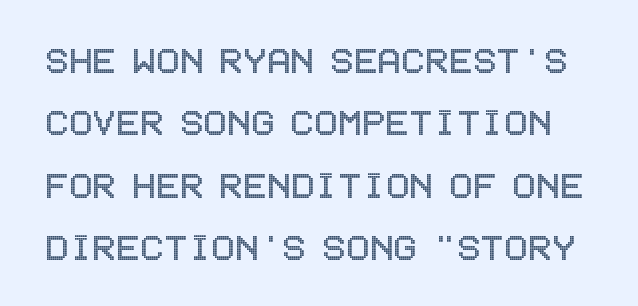
Nobody drew a line under any word here. Rows of type keep a routine distance in the vertical direction. The passage shown has conventional tracking throughout. Designer's note — italics off, roman on.
